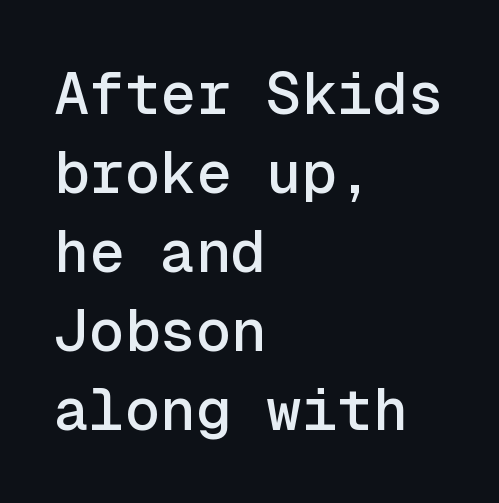
Q: Is the text italic (slanted)? A: No, it is upright.
Q: Is the typeface a serif or a sans-serif typeface? A: Sans-serif.
Q: Is the text underlined? A: No.
Q: How is the paragraph aligned? A: Left-aligned.
Q: Is the spacing between letters normal or unusually wide? A: Normal.
Q: Is the spacing between lines tight, normal or loose? A: Normal.
Q: Width (condensed, normal, or wide)? A: Normal.
Q: x-height? A: Medium.
Q: Monospaced? A: Yes.
